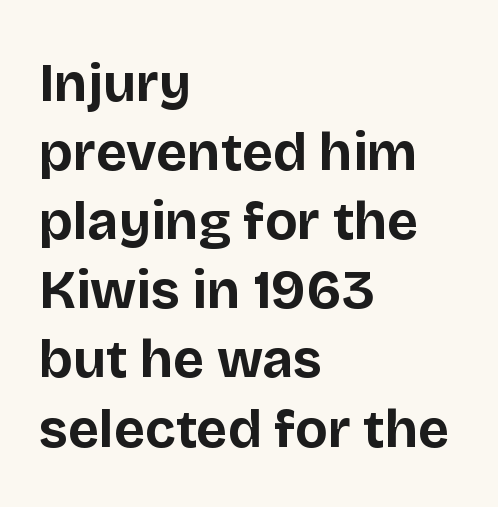
Q: Is the text bold? A: Yes.
Q: Is the text italic (slanted)? A: No, it is upright.
Q: Is the typeface a serif or a sans-serif typeface? A: Sans-serif.
Q: Is the text underlined? A: No.
Q: How is the paragraph aligned? A: Left-aligned.
Q: Is the spacing between letters normal or unusually wide? A: Normal.
Q: Is the spacing between lines tight, normal or loose? A: Normal.
Q: Width (condensed, normal, or wide)? A: Normal.
Q: Stroke contrast? A: Low.
Q: x-height? A: Large.
Q: Monospaced? A: No.
